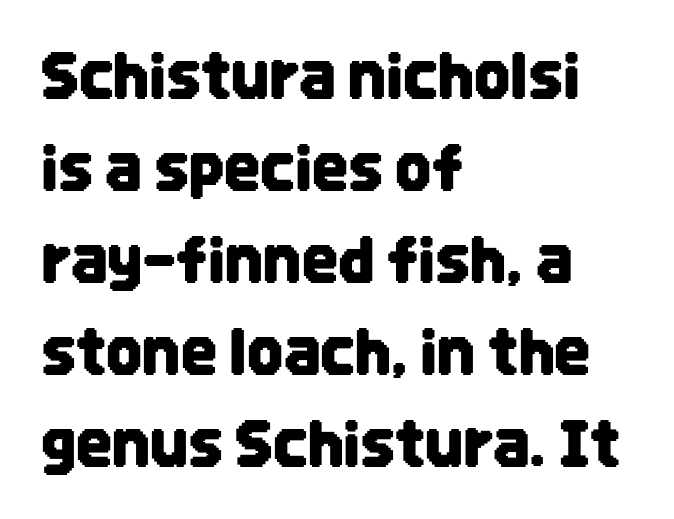
Q: Is the text italic (slanted)? A: No, it is upright.
Q: Is the typeface a serif or a sans-serif typeface? A: Sans-serif.
Q: Is the text underlined? A: No.
Q: How is the paragraph aligned? A: Left-aligned.
Q: Is the spacing between letters normal or unusually wide? A: Normal.
Q: Is the spacing between lines tight, normal or loose? A: Normal.
Q: Width (condensed, normal, or wide)? A: Condensed.
Q: Stroke contrast? A: Low.
Q: x-height? A: Large.
Q: Monospaced? A: No.
